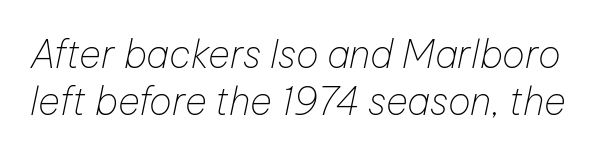
Q: Is the text bold? A: No.
Q: Is the text italic (slanted)? A: Yes, it leans right by about 12 degrees.
Q: Is the text underlined? A: No.
Q: Is the spacing between letters normal or unusually wide? A: Normal.
Q: Width (condensed, normal, or wide)? A: Normal.
Q: Stroke contrast? A: Low.
Q: x-height? A: Medium.
Q: Monospaced? A: No.
